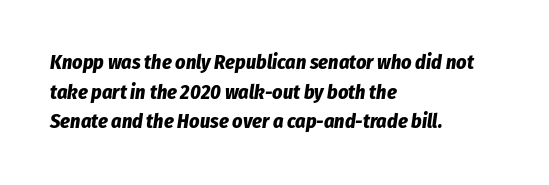
Q: Is the text bold? A: Yes.
Q: Is the text italic (slanted)? A: Yes, it leans right by about 8 degrees.
Q: Is the text underlined? A: No.
Q: How is the paragraph aligned? A: Left-aligned.
Q: Is the spacing between letters normal or unusually wide? A: Normal.
Q: Is the spacing between lines tight, normal or loose? A: Normal.
